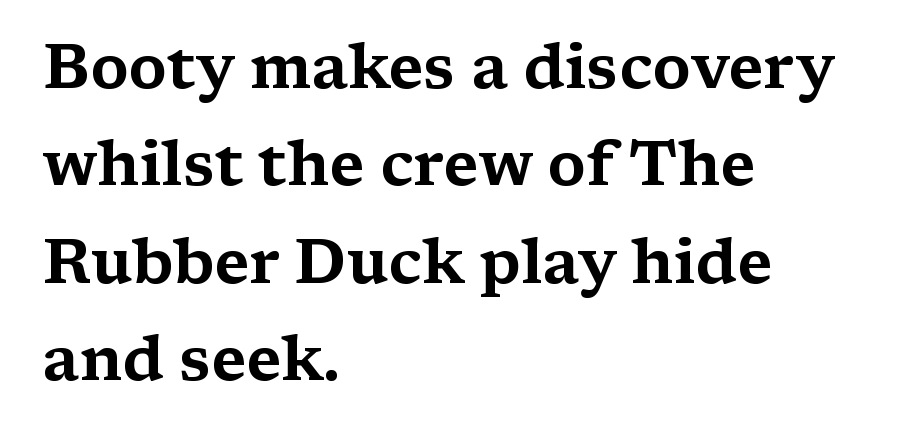
Letterform terminals end in serifs throughout the passage. Between one letter and the next there's only the usual sliver of space. Glance below the letters and you will spot only blank space. Leading matches the norm, producing a regular column. Note the varied advance widths — an 'i' is clearly narrower than an 'm'.
